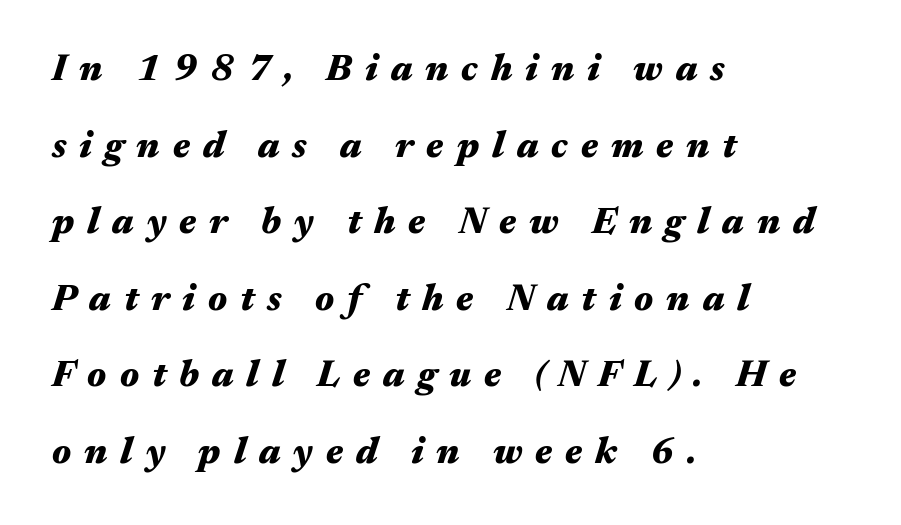
Q: Is the text bold? A: Yes.
Q: Is the text italic (slanted)? A: Yes, it leans right by about 17 degrees.
Q: Is the text underlined? A: No.
Q: How is the paragraph aligned? A: Left-aligned.
Q: Is the spacing between letters normal or unusually wide? A: Unusually wide.
Q: Is the spacing between lines tight, normal or loose? A: Loose.
Q: Width (condensed, normal, or wide)? A: Wide.
Q: Stroke contrast? A: Medium.
Q: x-height? A: Medium.
Q: Monospaced? A: No.
